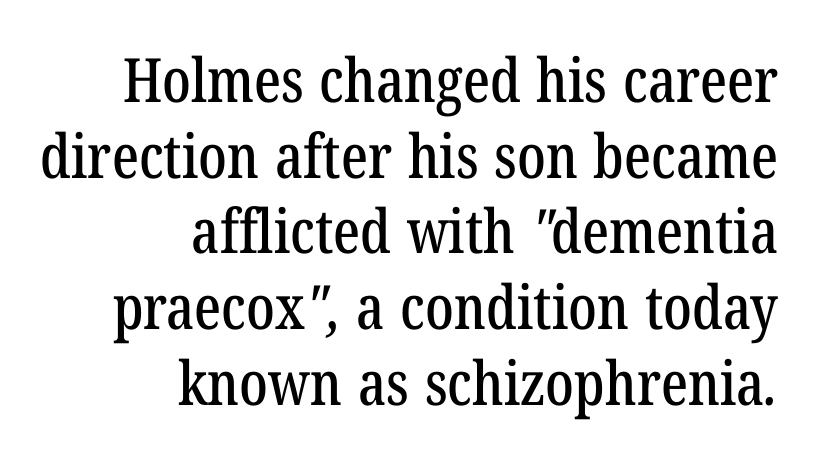
The image shows 61 px condensed serif type; set right-aligned, line spacing 1.24x, normal letter spacing, not underlined; low stroke contrast and a medium x-height.
